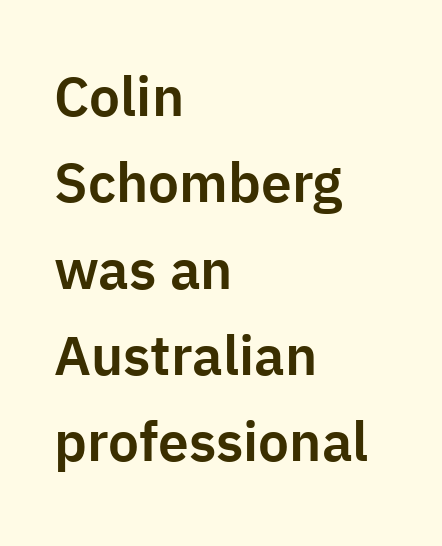
Q: Is the text italic (slanted)? A: No, it is upright.
Q: Is the typeface a serif or a sans-serif typeface? A: Sans-serif.
Q: Is the text underlined? A: No.
Q: How is the paragraph aligned? A: Left-aligned.
Q: Is the spacing between letters normal or unusually wide? A: Normal.
Q: Is the spacing between lines tight, normal or loose? A: Normal.
Q: Width (condensed, normal, or wide)? A: Normal.
Q: Stroke contrast? A: Low.
Q: x-height? A: Medium.
Q: Monospaced? A: No.
